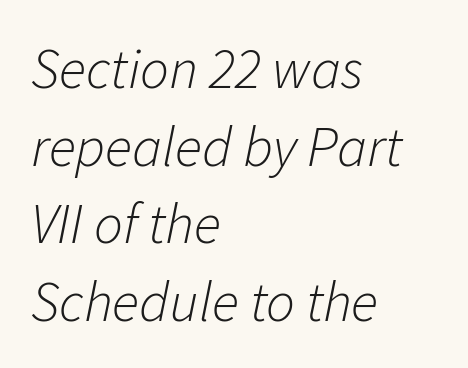
Q: Is the text bold? A: No.
Q: Is the text italic (slanted)? A: Yes, it leans right by about 11 degrees.
Q: Is the text underlined? A: No.
Q: How is the paragraph aligned? A: Left-aligned.
Q: Is the spacing between letters normal or unusually wide? A: Normal.
Q: Is the spacing between lines tight, normal or loose? A: Normal.
Q: Width (condensed, normal, or wide)? A: Normal.
Q: Stroke contrast? A: Low.
Q: x-height? A: Medium.
Q: Monospaced? A: No.
